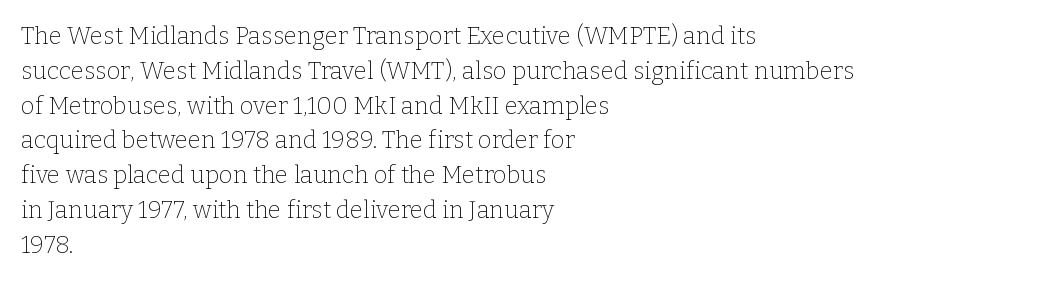
Q: Is the text bold? A: No.
Q: Is the text italic (slanted)? A: No, it is upright.
Q: Is the text underlined? A: No.
Q: How is the paragraph aligned? A: Left-aligned.
Q: Is the spacing between letters normal or unusually wide? A: Normal.
Q: Is the spacing between lines tight, normal or loose? A: Normal.
